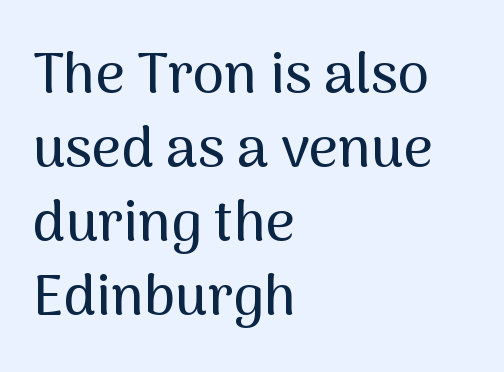
{"serif": "no", "italic": "no", "width": "normal", "stroke_contrast": "medium", "x_height": "medium", "monospaced": "no", "underline": "no", "align": "left", "line_spacing": "normal", "line_spacing_ratio": 1.3, "letter_spacing": "normal", "letter_spacing_em": 0.0, "glyph_px": 57}
